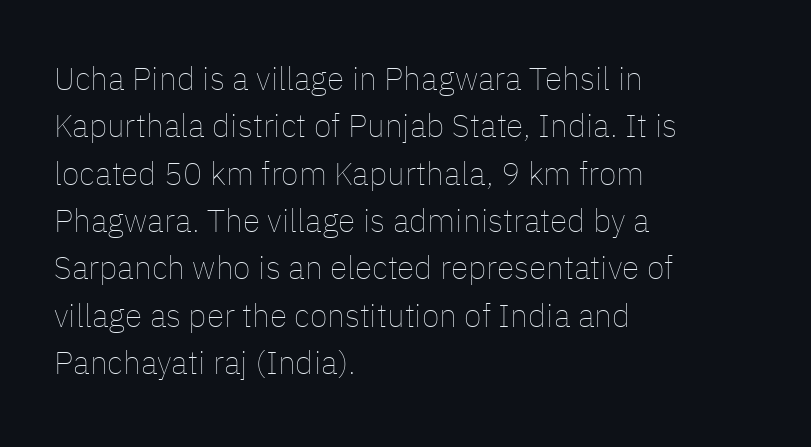
The image shows 32 px thin type, upright; set left-aligned, normal line spacing (1.48x), normal letter spacing, not underlined; low stroke contrast and a medium x-height.
